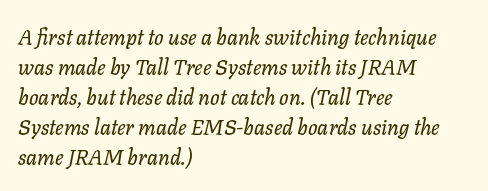
In CSS terms this would be text-align: left. Does the leading feel generous? No, just average. Caption: standard tracking, unaltered. This is oblique type, the kind used for emphasis or titles.
